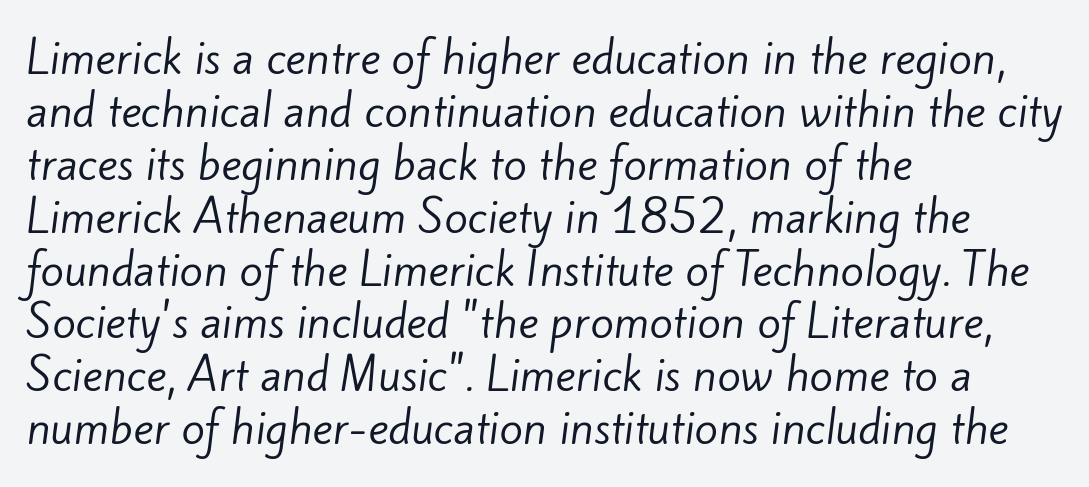
The baseline area is clear. Is the stroke heavy? The answer is a plain regular-or-lighter. Caption: standard tracking, unaltered. Does the type have serifs? No, each stem ends abruptly. Spacing verdict: proportional, widths tailored to each character.
